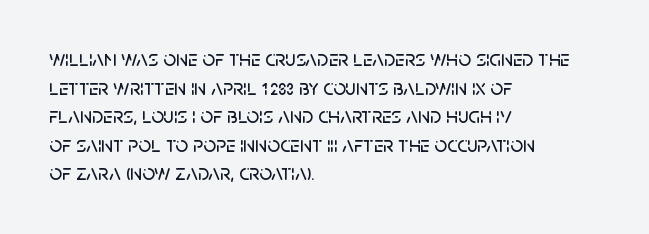
{"italic": "no", "underline": "no", "align": "left", "line_spacing": "normal", "line_spacing_ratio": 1.3, "letter_spacing": "normal", "letter_spacing_em": 0.0, "glyph_px": 22}
